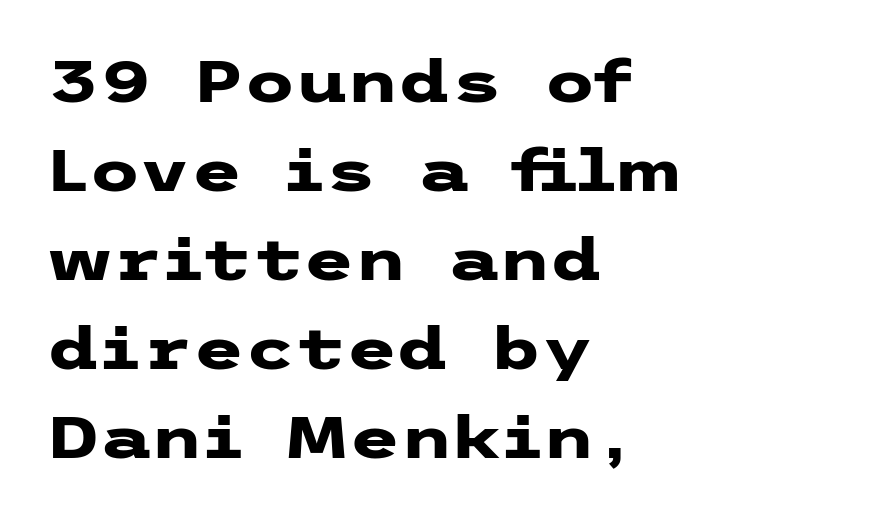
{"serif": "no", "italic": "no", "bold": "yes", "weight": "heavy", "width": "wide", "stroke_contrast": "low", "x_height": "medium", "underline": "no", "align": "left", "line_spacing": "normal", "line_spacing_ratio": 1.51, "letter_spacing": "normal", "letter_spacing_em": 0.0, "glyph_px": 59}
